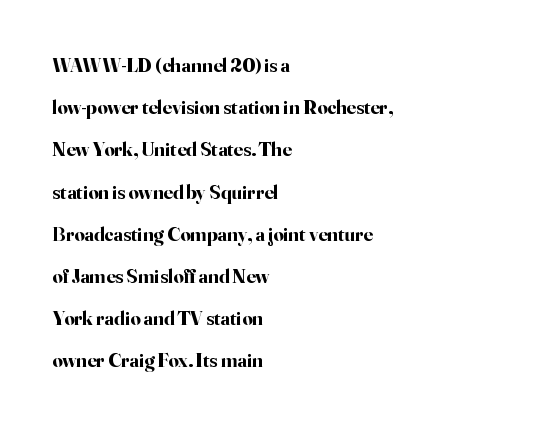
Loosely led — the rows are spread out. The letters sit at their default tracking, neither squeezed nor spread. Every row of glyphs begins at an identical x-position on the left. Typographic density is high because the face is bold. Designer's note — italics off, roman on.
